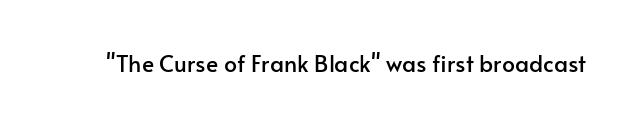
The image shows 23 px text type, upright; set normal letter spacing, not underlined.
